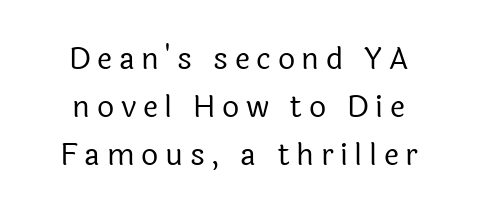
The image shows 30 px regular-weight sans-serif type, upright; set centered, normal line spacing (1.6x), unusually wide letter spacing (+0.22 em), not underlined; a medium x-height.
